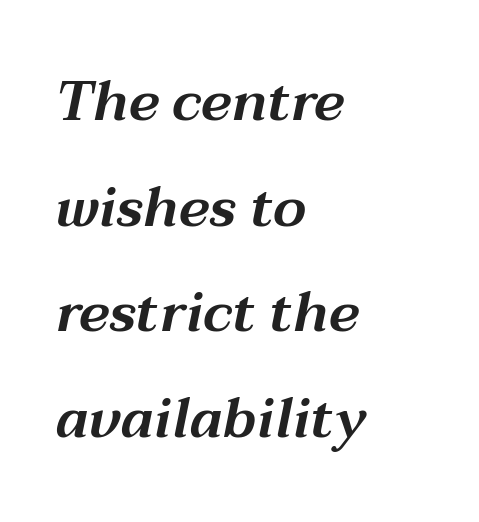
The image shows 55 px wide type, italic (leaning right); set left-aligned, loose line spacing (1.92x), normal letter spacing, not underlined; medium stroke contrast and a medium x-height.
